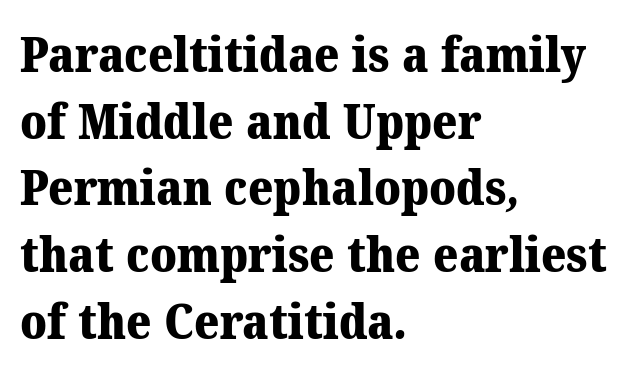
The image shows 48 px heavy serif type; set left-aligned, normal line spacing (1.39x), normal letter spacing, not underlined; medium stroke contrast and a medium x-height.
